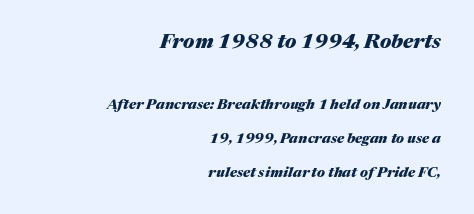
Q: Is the text bold? A: Yes.
Q: Is the text italic (slanted)? A: Yes, it leans right by about 17 degrees.
Q: Is the text underlined? A: No.
Q: How is the paragraph aligned? A: Right-aligned.
Q: Is the spacing between letters normal or unusually wide? A: Normal.
Q: Is the spacing between lines tight, normal or loose? A: Loose.
Q: Which block of text is set in a larger size, the first (top) or the second (bottom)? A: The first (top) one.
